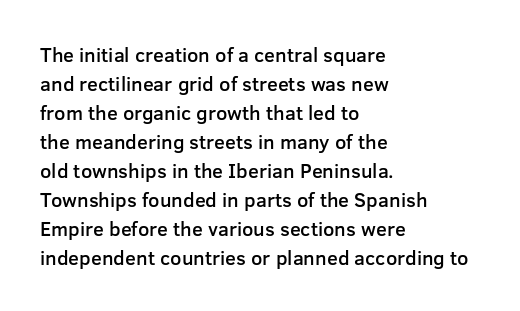
{"italic": "no", "bold": "semi", "underline": "no", "align": "left", "line_spacing": "normal", "line_spacing_ratio": 1.45, "letter_spacing": "normal", "letter_spacing_em": 0.0, "glyph_px": 20}
